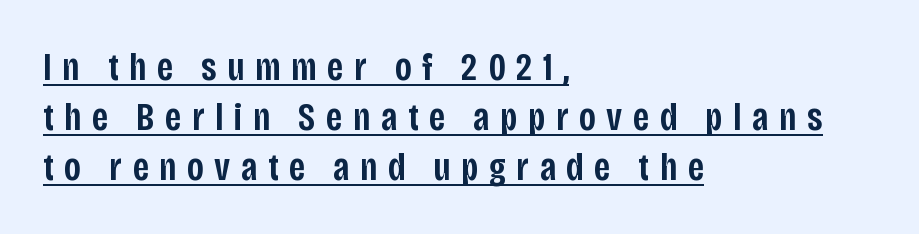
Q: Is the text bold? A: Semi-bold.
Q: Is the text italic (slanted)? A: No, it is upright.
Q: Is the typeface a serif or a sans-serif typeface? A: Sans-serif.
Q: Is the text underlined? A: Yes.
Q: How is the paragraph aligned? A: Left-aligned.
Q: Is the spacing between letters normal or unusually wide? A: Unusually wide.
Q: Is the spacing between lines tight, normal or loose? A: Normal.
Q: Width (condensed, normal, or wide)? A: Condensed.
Q: Stroke contrast? A: Low.
Q: x-height? A: Large.
Q: Monospaced? A: No.
